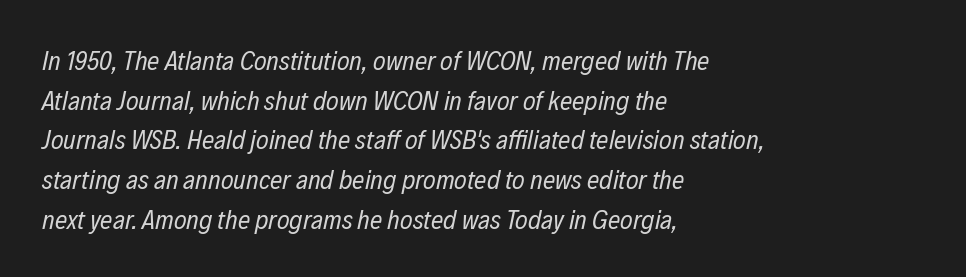
{"italic": "yes", "lean": "right", "slant_degrees": 12, "bold": "no", "underline": "no", "align": "left", "line_spacing": "normal", "line_spacing_ratio": 1.47, "letter_spacing": "normal", "letter_spacing_em": 0.0, "glyph_px": 27}
